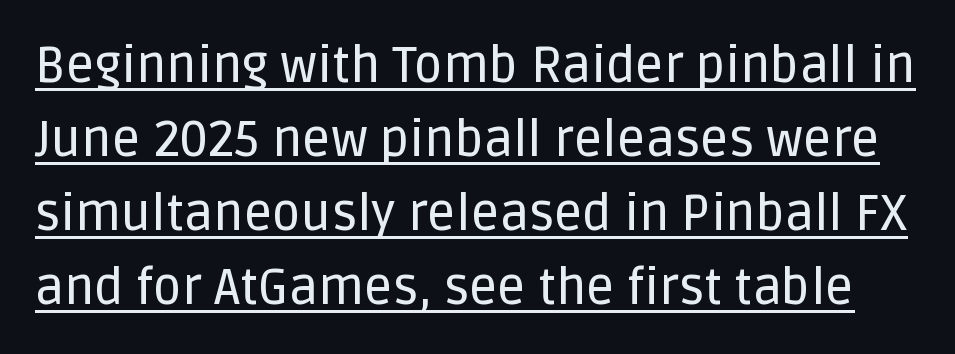
Q: Is the text italic (slanted)? A: No, it is upright.
Q: Is the typeface a serif or a sans-serif typeface? A: Sans-serif.
Q: Is the text underlined? A: Yes.
Q: Is the spacing between letters normal or unusually wide? A: Normal.
Q: Is the spacing between lines tight, normal or loose? A: Normal.
Q: Width (condensed, normal, or wide)? A: Normal.
Q: Stroke contrast? A: Low.
Q: x-height? A: Large.
Q: Monospaced? A: No.
